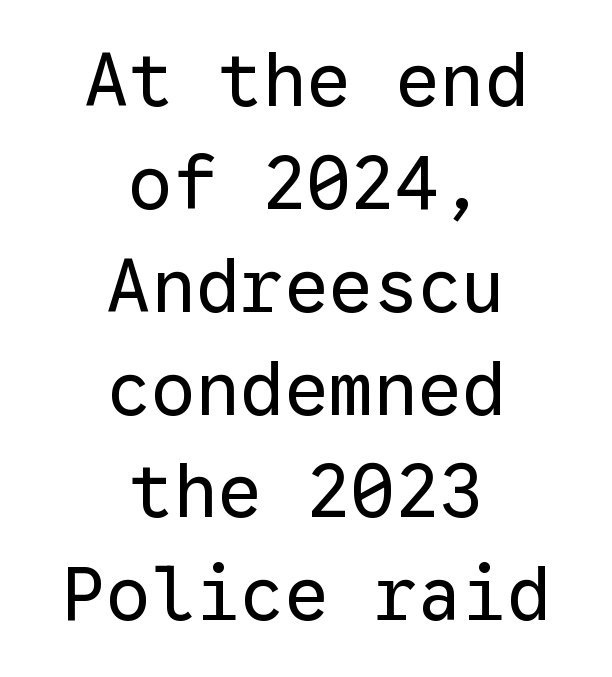
{"serif": "no", "italic": "no", "bold": "no", "weight": "regular", "width": "normal", "stroke_contrast": "low", "x_height": "medium", "monospaced": "yes", "underline": "no", "align": "center", "line_spacing": "normal", "line_spacing_ratio": 1.39, "letter_spacing": "normal", "letter_spacing_em": 0.0, "glyph_px": 74}
